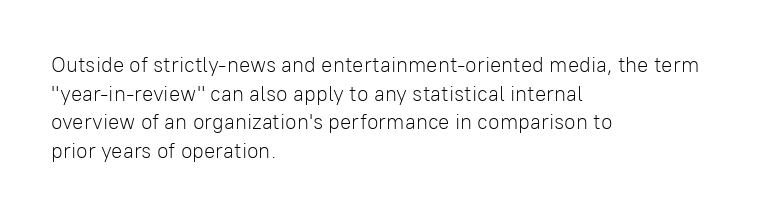
Line beginnings align vertically; line endings do not. Whoever set this chose a conventional vertical rhythm. Stroke mass is kept to a normal reading level or below. Nobody touched the tracking dial on this one.
